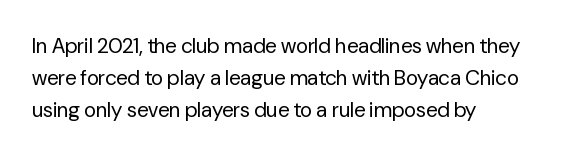
The image shows 21 px text type, upright; set left-aligned, normal line spacing (1.52x), normal letter spacing, not underlined.
